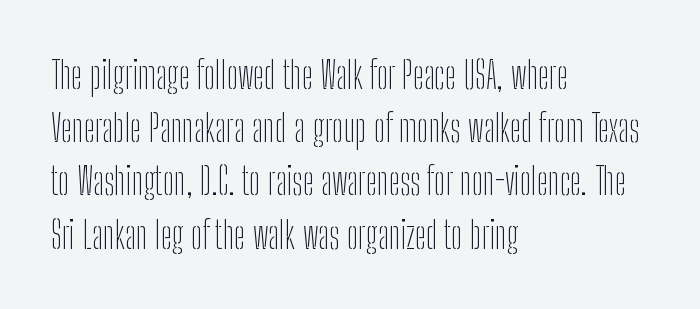
Typographically, this falls in the sans-serif category. Line spacing here is normal. The horizontal fit of the characters is conventional and even. The gap between lines stays unmarked. Typeset ragged right — the left edge is the straight one. The passage shown is not bold in any degree.
